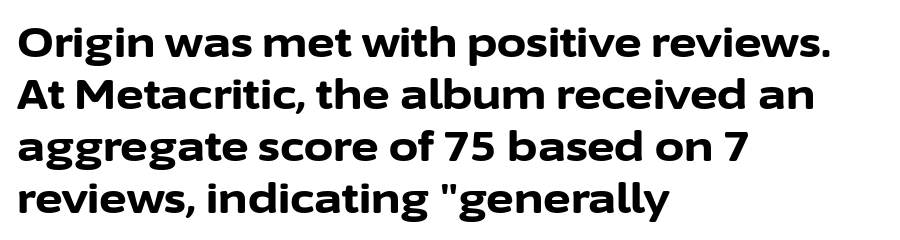
The image shows 42 px bold sans-serif type, upright; set left-aligned, line spacing 1.24x, normal letter spacing, not underlined; low stroke contrast and a medium x-height.
